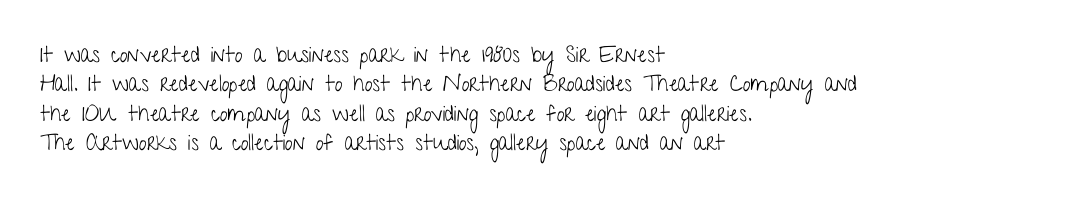
{"italic": "no", "bold": "no", "underline": "no", "align": "left", "line_spacing": "normal", "line_spacing_ratio": 1.34, "letter_spacing": "normal", "letter_spacing_em": 0.0, "glyph_px": 22}
